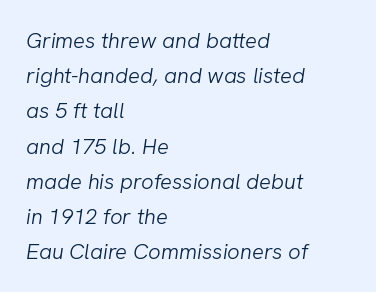
Q: Is the text bold? A: No.
Q: Is the text italic (slanted)? A: Yes, it leans right by about 8 degrees.
Q: Is the text underlined? A: No.
Q: How is the paragraph aligned? A: Left-aligned.
Q: Is the spacing between letters normal or unusually wide? A: Normal.
Q: Is the spacing between lines tight, normal or loose? A: Normal.
